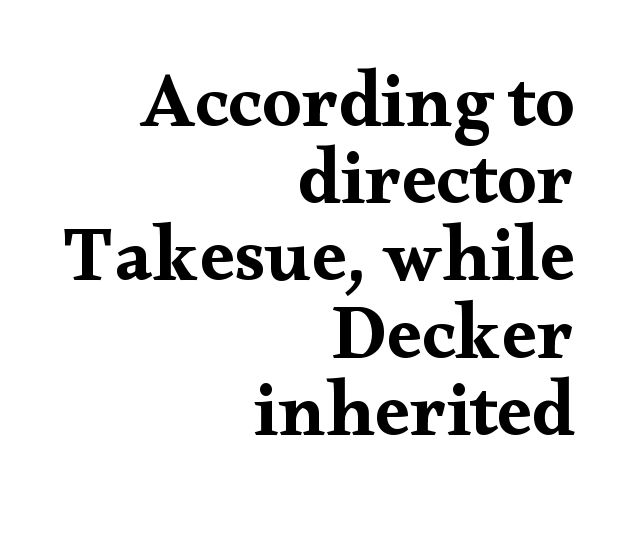
{"serif": "yes", "italic": "no", "width": "wide", "stroke_contrast": "medium", "x_height": "small", "monospaced": "no", "underline": "no", "align": "right", "line_spacing": "tight", "line_spacing_ratio": 0.99, "letter_spacing": "normal", "letter_spacing_em": 0.0, "glyph_px": 78}
